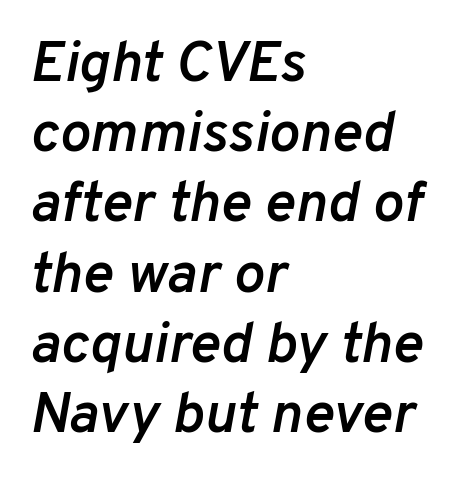
Q: Is the text bold? A: Semi-bold.
Q: Is the text italic (slanted)? A: Yes, it leans right by about 10 degrees.
Q: Is the text underlined? A: No.
Q: How is the paragraph aligned? A: Left-aligned.
Q: Is the spacing between letters normal or unusually wide? A: Normal.
Q: Width (condensed, normal, or wide)? A: Normal.
Q: Stroke contrast? A: Low.
Q: x-height? A: Medium.
Q: Monospaced? A: No.
